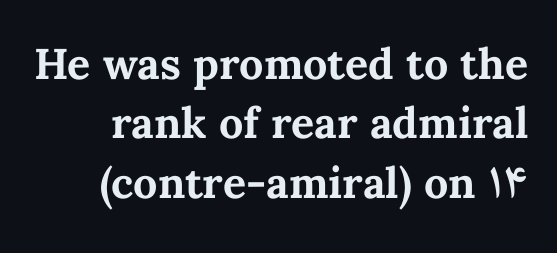
Anything drawn beneath the words? Only blank space. Baseline-to-baseline distance is the conventional proportion of letter height. Honestly, the letter spacing is just normal — you wouldn't notice it. It's the straight-up-and-down kind of type. Proportional: the letters do not fall into vertical columns.
